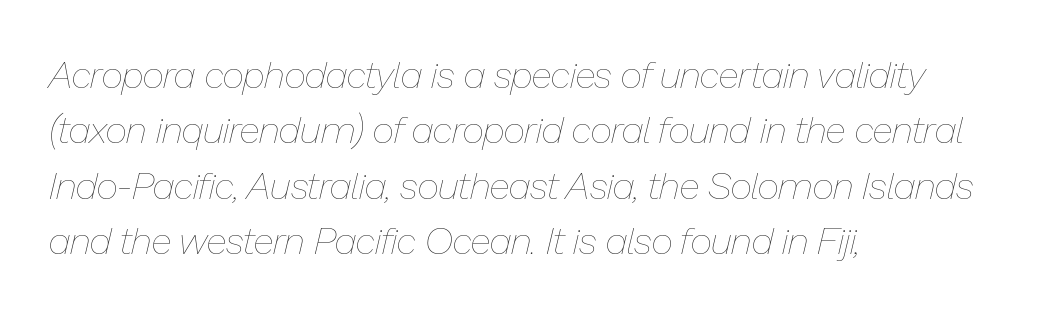
{"italic": "yes", "lean": "right", "slant_degrees": 13, "bold": "no", "weight": "thin", "width": "normal", "stroke_contrast": "low", "x_height": "medium", "monospaced": "no", "underline": "no", "align": "left", "line_spacing": "normal", "line_spacing_ratio": 1.46, "letter_spacing": "normal", "letter_spacing_em": 0.0, "glyph_px": 38}
